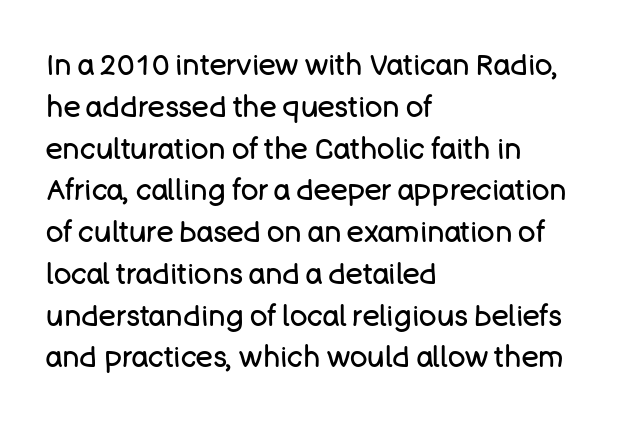
The image shows 29 px regular-weight sans-serif type, upright; set left-aligned, normal line spacing (1.44x), normal letter spacing, not underlined; low stroke contrast and a large x-height.
